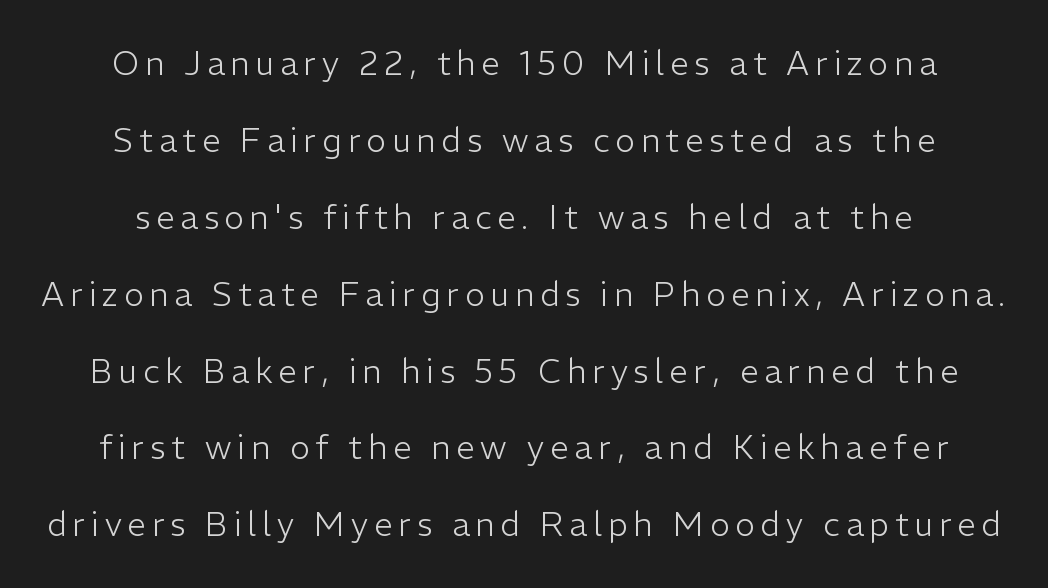
Characters remain perfectly vertical along every line. Weight: in the light-to-regular range. Spacing verdict: proportional, widths tailored to each character. Examine the stroke ends and you'll find no serifs. The string is rendered with underlining switched off. A typesetter would call this leading open, well beyond the default.
